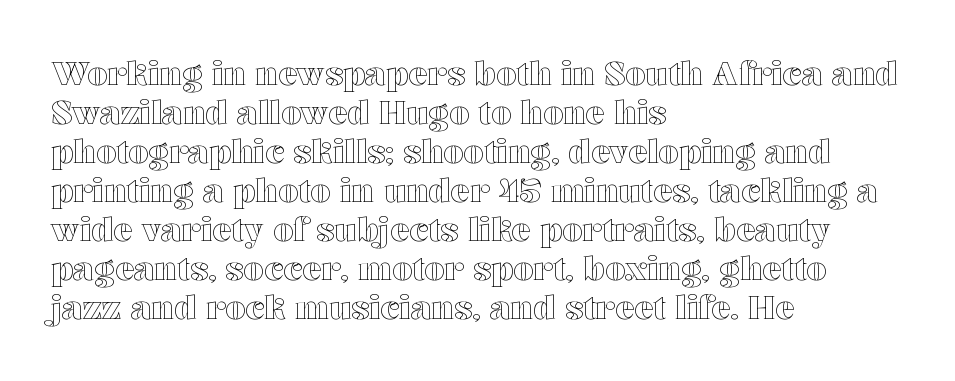
{"italic": "no", "width": "wide", "x_height": "medium", "monospaced": "no", "underline": "no", "align": "left", "line_spacing_ratio": 1.22, "letter_spacing": "normal", "letter_spacing_em": 0.0, "glyph_px": 32}
